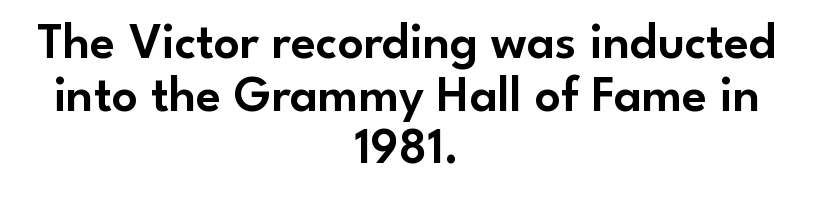
The image shows 51 px sans-serif type, upright; set centered, tight line spacing (1.03x), normal letter spacing, not underlined; low stroke contrast and a small x-height.
